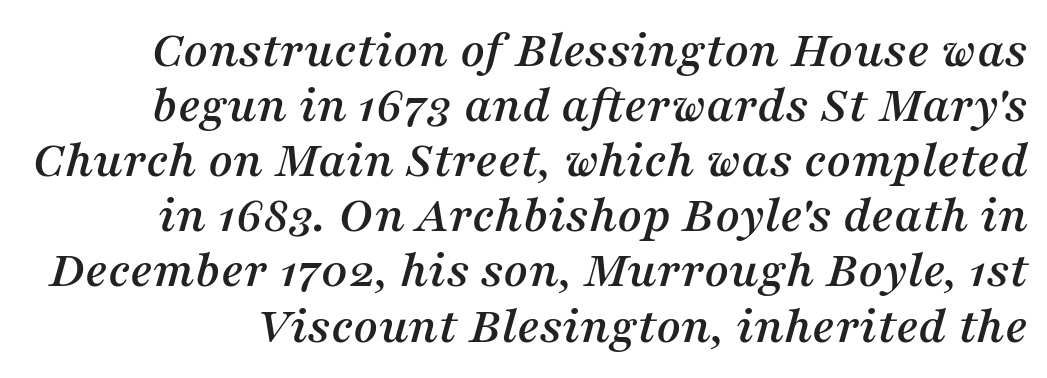
Letter spacing: default. Old-style or modern, the face here clearly has serifs. Underline: absent. These lines are rendered in a variable-pitch font. Style check: oblique. These lines huddle together more closely than default settings would place them.
